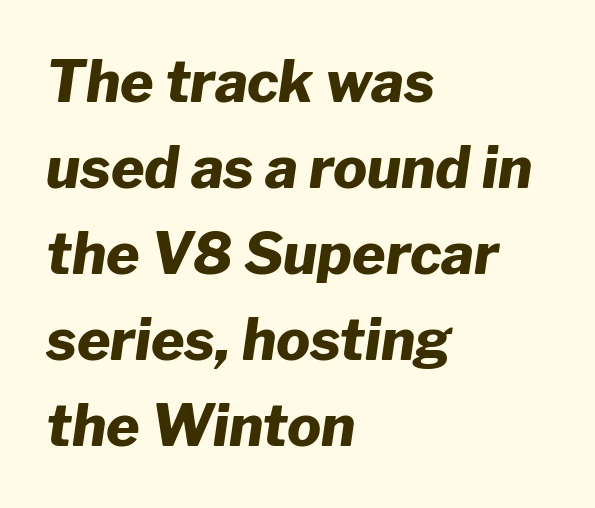
The image shows 57 px heavy type, italic (leaning right); set left-aligned, normal line spacing (1.51x), normal letter spacing, not underlined; low stroke contrast and a medium x-height.
